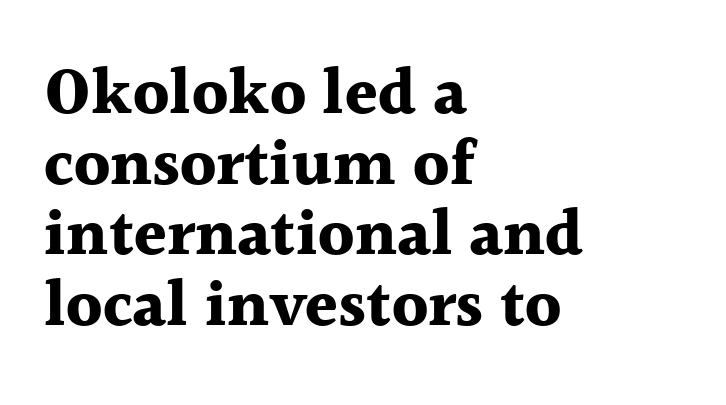
The passage is arranged the way most books set body copy — flush left. This sample has the flowing, uneven cadence of proportional lettering. It's the straight-up-and-down kind of type. Observe the serifs anchoring each vertical stroke in this sample. No word sits above an underline.
